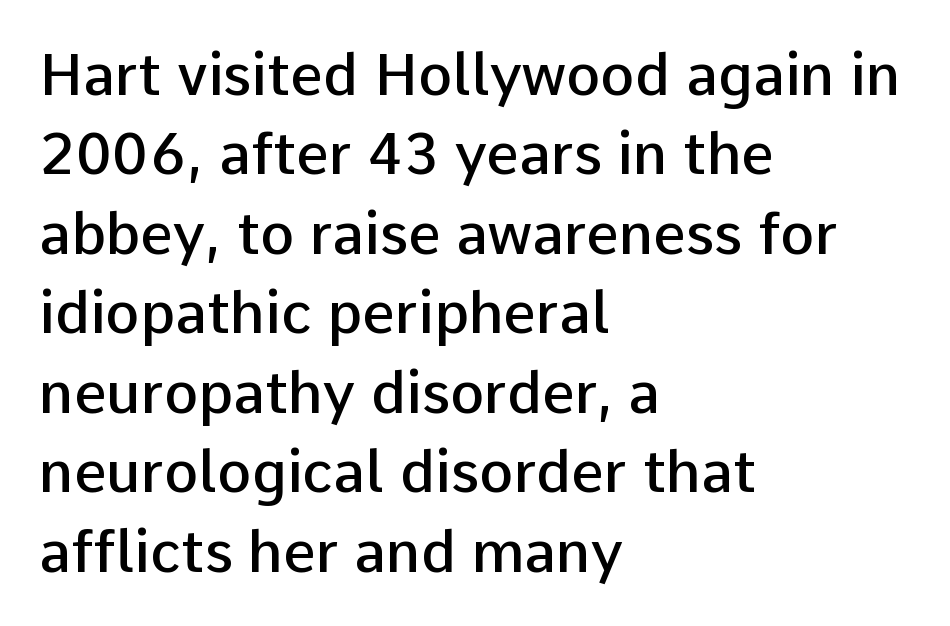
The lettering stays uniformly vertical, giving the passage a roman look. The paragraph shown leans on its left margin. Do the characters align in a grid? No, the font is proportional. How would I describe the line gaps? Plain and ordinary. Decoration check: the copy has no underline.
